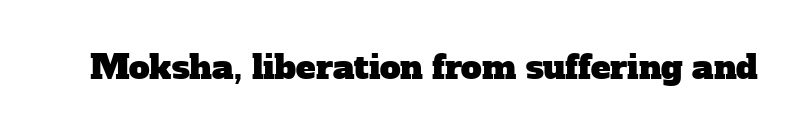
Q: Is the typeface a serif or a sans-serif typeface? A: Serif.
Q: Is the text underlined? A: No.
Q: Is the spacing between letters normal or unusually wide? A: Normal.
Q: Width (condensed, normal, or wide)? A: Normal.
Q: Stroke contrast? A: Low.
Q: x-height? A: Medium.
Q: Monospaced? A: No.
